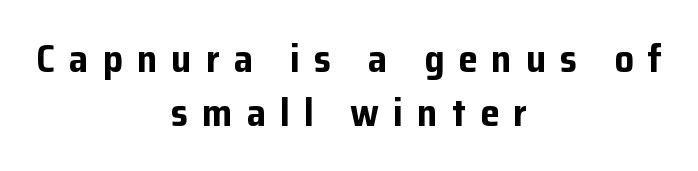
Q: Is the text bold? A: Yes.
Q: Is the text italic (slanted)? A: No, it is upright.
Q: Is the typeface a serif or a sans-serif typeface? A: Sans-serif.
Q: Is the text underlined? A: No.
Q: How is the paragraph aligned? A: Centered.
Q: Is the spacing between letters normal or unusually wide? A: Unusually wide.
Q: Is the spacing between lines tight, normal or loose? A: Normal.
Q: Width (condensed, normal, or wide)? A: Normal.
Q: Stroke contrast? A: Low.
Q: x-height? A: Medium.
Q: Monospaced? A: No.
